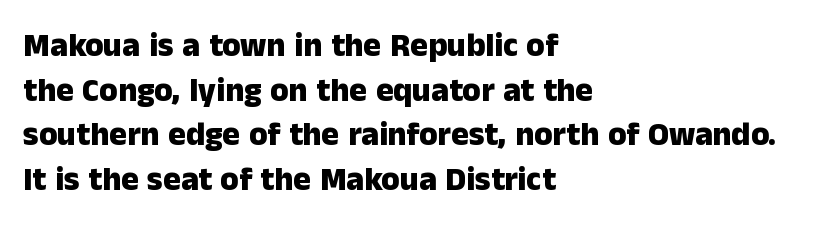
{"serif": "no", "italic": "no", "bold": "yes", "weight": "heavy", "width": "normal", "stroke_contrast": "low", "x_height": "medium", "monospaced": "no", "underline": "no", "align": "left", "line_spacing": "normal", "line_spacing_ratio": 1.35, "letter_spacing": "normal", "letter_spacing_em": 0.0, "glyph_px": 33}
